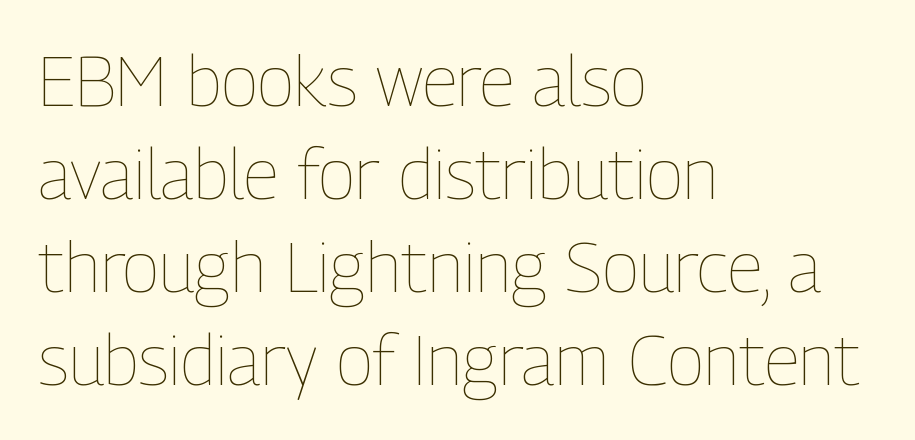
Is the letter spacing exaggerated? No — it looks like the ordinary default. No italicization has been applied; the sample stays upright. These glyphs show unthickened strokes, regular width or finer. The typesetter chose a ragged-right arrangement here.
